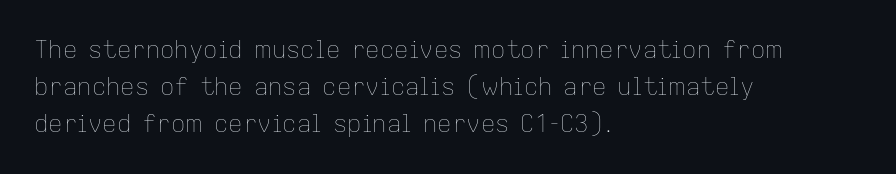
{"italic": "no", "bold": "no", "underline": "no", "align": "left", "line_spacing": "normal", "line_spacing_ratio": 1.55, "letter_spacing": "normal", "letter_spacing_em": 0.0, "glyph_px": 24}
